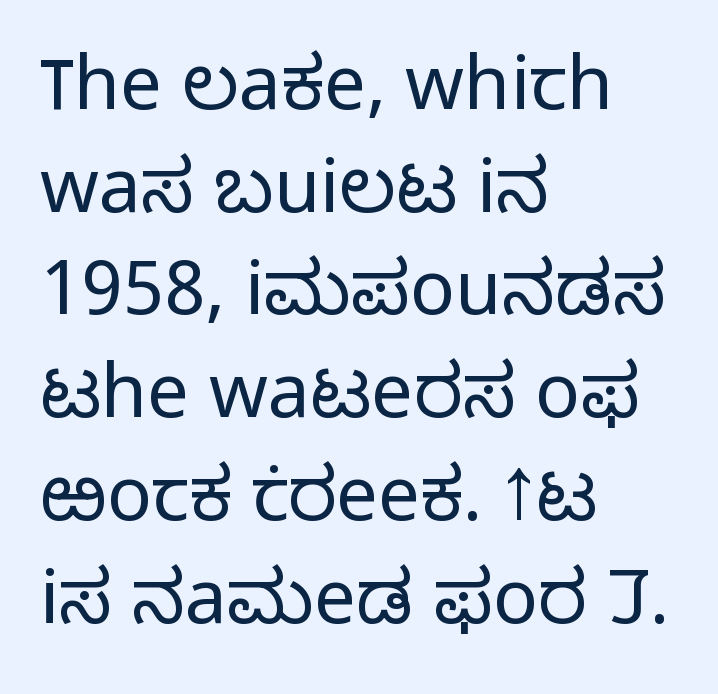
The image shows 75 px light sans-serif type, upright; set left-aligned, normal line spacing (1.37x), normal letter spacing, not underlined; low stroke contrast and a medium x-height.
